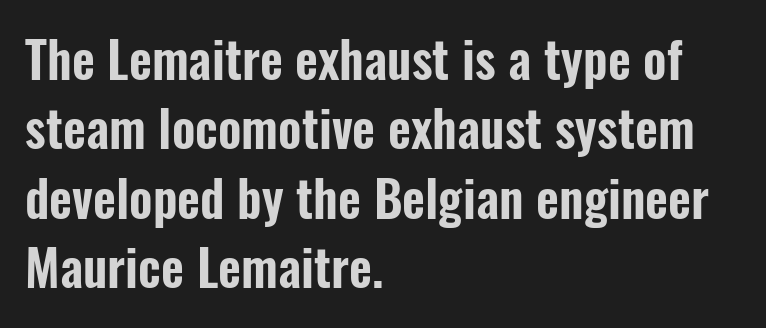
{"serif": "no", "italic": "no", "width": "condensed", "stroke_contrast": "low", "x_height": "medium", "monospaced": "no", "underline": "no", "align": "left", "line_spacing": "normal", "line_spacing_ratio": 1.39, "letter_spacing": "normal", "letter_spacing_em": 0.0, "glyph_px": 50}
